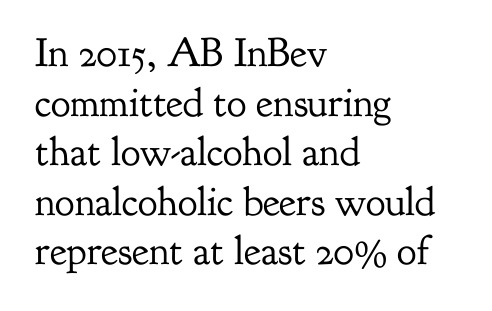
{"serif": "yes", "italic": "no", "bold": "no", "weight": "regular", "width": "normal", "stroke_contrast": "low", "x_height": "small", "monospaced": "no", "underline": "no", "align": "left", "line_spacing_ratio": 1.21, "letter_spacing": "normal", "letter_spacing_em": 0.0, "glyph_px": 41}
